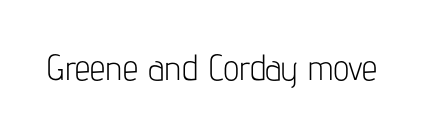
Q: Is the text bold? A: No.
Q: Is the text italic (slanted)? A: No, it is upright.
Q: Is the typeface a serif or a sans-serif typeface? A: Sans-serif.
Q: Is the text underlined? A: No.
Q: Is the spacing between letters normal or unusually wide? A: Normal.
Q: Width (condensed, normal, or wide)? A: Condensed.
Q: Stroke contrast? A: Low.
Q: x-height? A: Medium.
Q: Monospaced? A: No.
